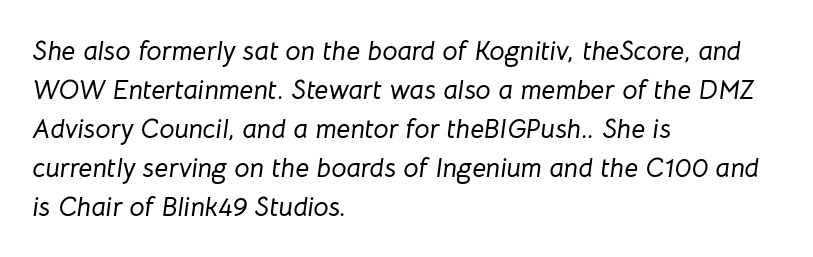
Q: Is the text italic (slanted)? A: Yes, it leans right by about 8 degrees.
Q: Is the text underlined? A: No.
Q: How is the paragraph aligned? A: Left-aligned.
Q: Is the spacing between letters normal or unusually wide? A: Normal.
Q: Is the spacing between lines tight, normal or loose? A: Normal.
